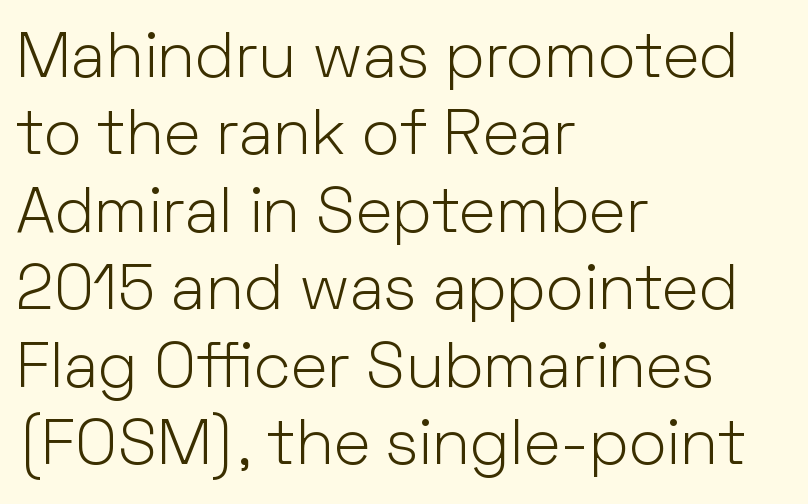
To sum up the face: it is a sans, with no serifs. Glyph-to-glyph distance matches everyday printed text. Nothing heavy about these letters — not bold at all. Notice how the passage keeps a crisp vertical edge on the left only. Varying glyph widths throughout — classic text-font behaviour.
